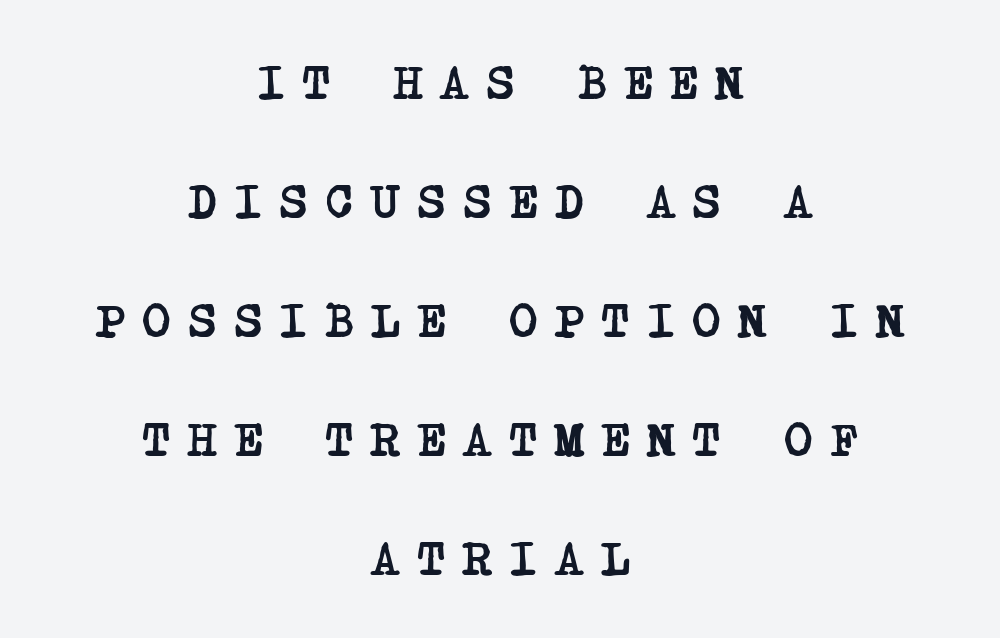
Q: Is the text bold? A: Yes.
Q: Is the typeface a serif or a sans-serif typeface? A: Serif.
Q: Is the text underlined? A: No.
Q: How is the paragraph aligned? A: Centered.
Q: Is the spacing between letters normal or unusually wide? A: Unusually wide.
Q: Is the spacing between lines tight, normal or loose? A: Loose.
Q: Width (condensed, normal, or wide)? A: Condensed.
Q: Stroke contrast? A: Low.
Q: x-height? A: Large.
